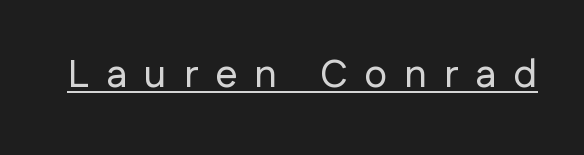
{"serif": "no", "italic": "no", "width": "normal", "stroke_contrast": "low", "x_height": "medium", "monospaced": "no", "underline": "yes", "letter_spacing": "wide", "letter_spacing_em": 0.44, "glyph_px": 39}
